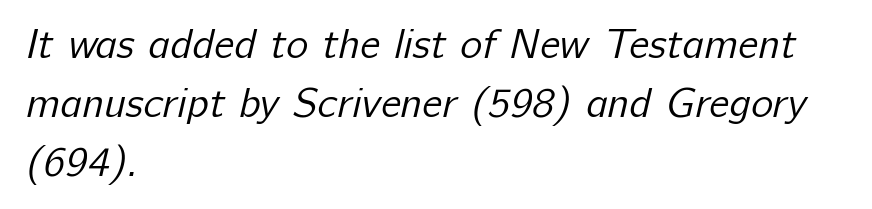
Spacing verdict: proportional, widths tailored to each character. Only glyphs here, with clear space below each row. Standard letterfit; no display-style spreading of the glyphs. These lines are composed in type without serifs.
